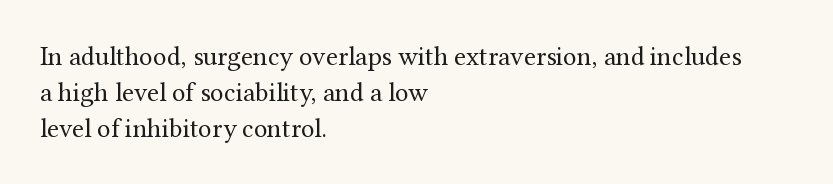
{"italic": "no", "bold": "no", "underline": "no", "align": "left", "line_spacing": "normal", "line_spacing_ratio": 1.33, "letter_spacing": "normal", "letter_spacing_em": 0.0, "glyph_px": 27}
